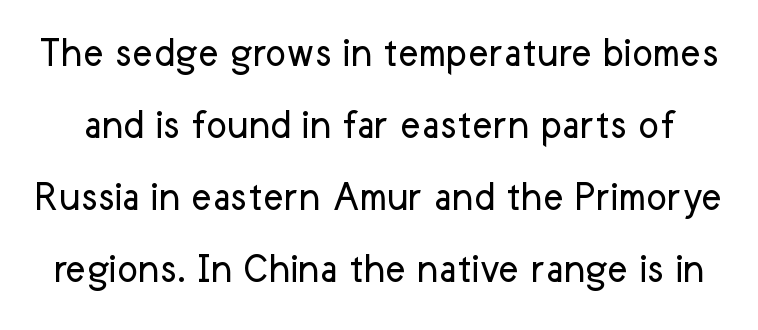
The designer went with a sans here, leaving each stem footless. Caption: standard tracking, unaltered. A clean baseline with only descenders dipping below it. Think of a printed novel: that variable character pitch is what you see here. Designer's note — italics off, roman on. The passage shown stacks its lines at a standard gap.
